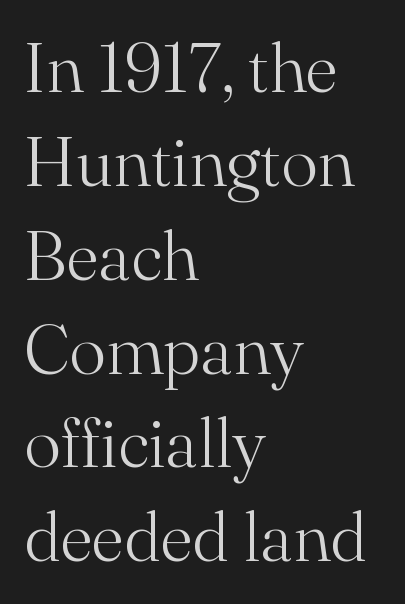
{"serif": "yes", "italic": "no", "bold": "no", "weight": "light", "width": "normal", "stroke_contrast": "medium", "x_height": "small", "monospaced": "no", "underline": "no", "align": "left", "line_spacing": "normal", "line_spacing_ratio": 1.36, "letter_spacing": "normal", "letter_spacing_em": 0.0, "glyph_px": 69}
